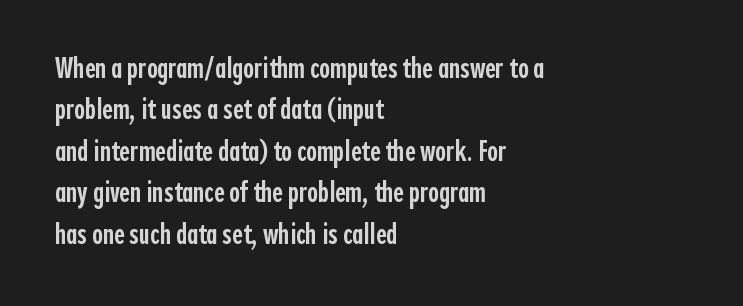
The image shows 29 px semibold, condensed sans-serif type, upright; set left-aligned, normal line spacing (1.43x), normal letter spacing, not underlined; a medium x-height.
